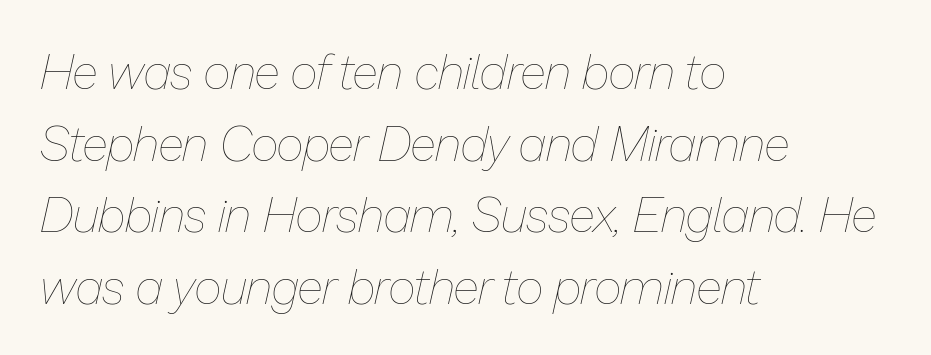
Q: Is the text bold? A: No.
Q: Is the text italic (slanted)? A: Yes, it leans right by about 13 degrees.
Q: Is the text underlined? A: No.
Q: How is the paragraph aligned? A: Left-aligned.
Q: Is the spacing between letters normal or unusually wide? A: Normal.
Q: Is the spacing between lines tight, normal or loose? A: Normal.
Q: Width (condensed, normal, or wide)? A: Normal.
Q: Stroke contrast? A: Low.
Q: x-height? A: Medium.
Q: Monospaced? A: No.
